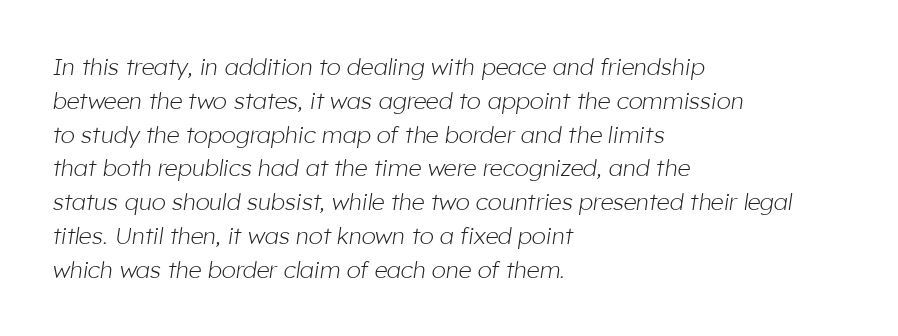
The image shows 23 px text type, italic (leaning right); set left-aligned, normal line spacing (1.47x), normal letter spacing, not underlined.
